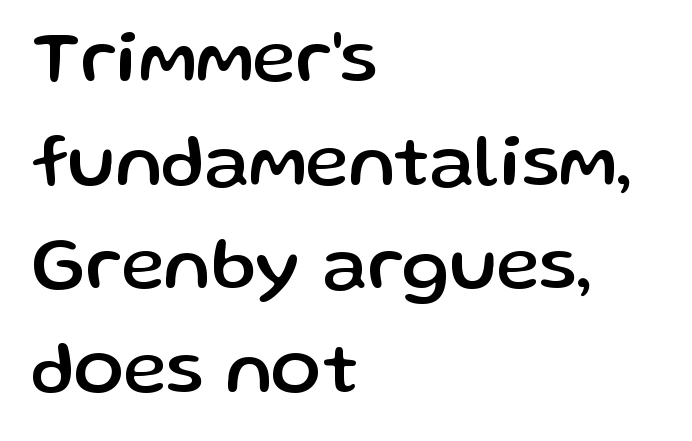
{"serif": "no", "italic": "no", "width": "normal", "stroke_contrast": "low", "x_height": "medium", "monospaced": "no", "underline": "no", "align": "left", "line_spacing": "normal", "line_spacing_ratio": 1.4, "letter_spacing": "normal", "letter_spacing_em": 0.0, "glyph_px": 74}
